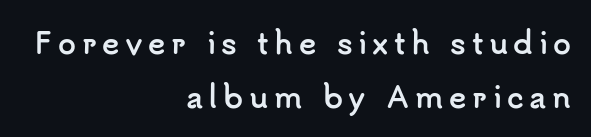
This sample has the flowing, uneven cadence of proportional lettering. Typeset ragged left — the right edge is the straight one. The axis of the letterforms is exactly vertical. What weight is shown? A full bold with thick strokes. The baseline area is clear.
